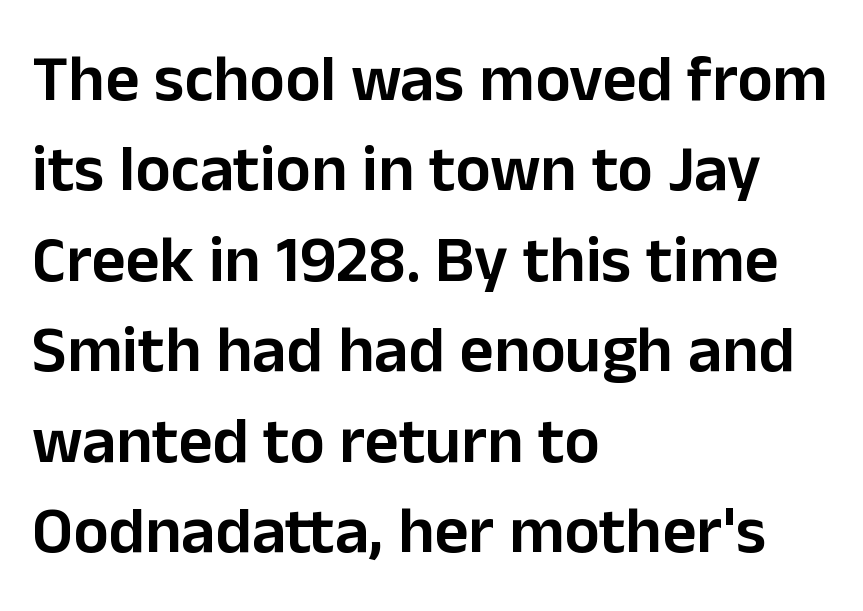
The image shows 66 px semibold sans-serif type, upright; set left-aligned, normal line spacing (1.37x), normal letter spacing, not underlined; low stroke contrast and a medium x-height.
